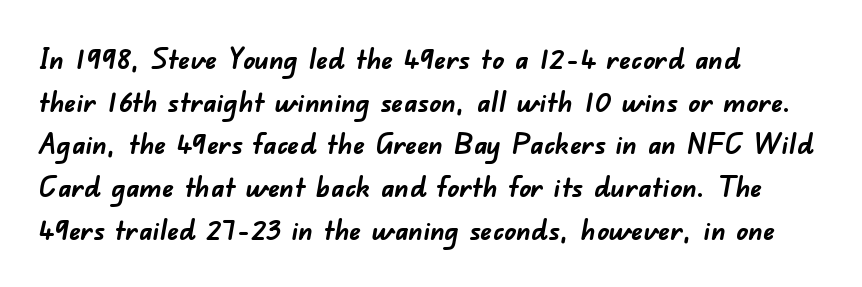
The image shows 29 px semibold sans-serif type; set left-aligned, normal line spacing (1.47x), normal letter spacing, not underlined; low stroke contrast and a small x-height.
